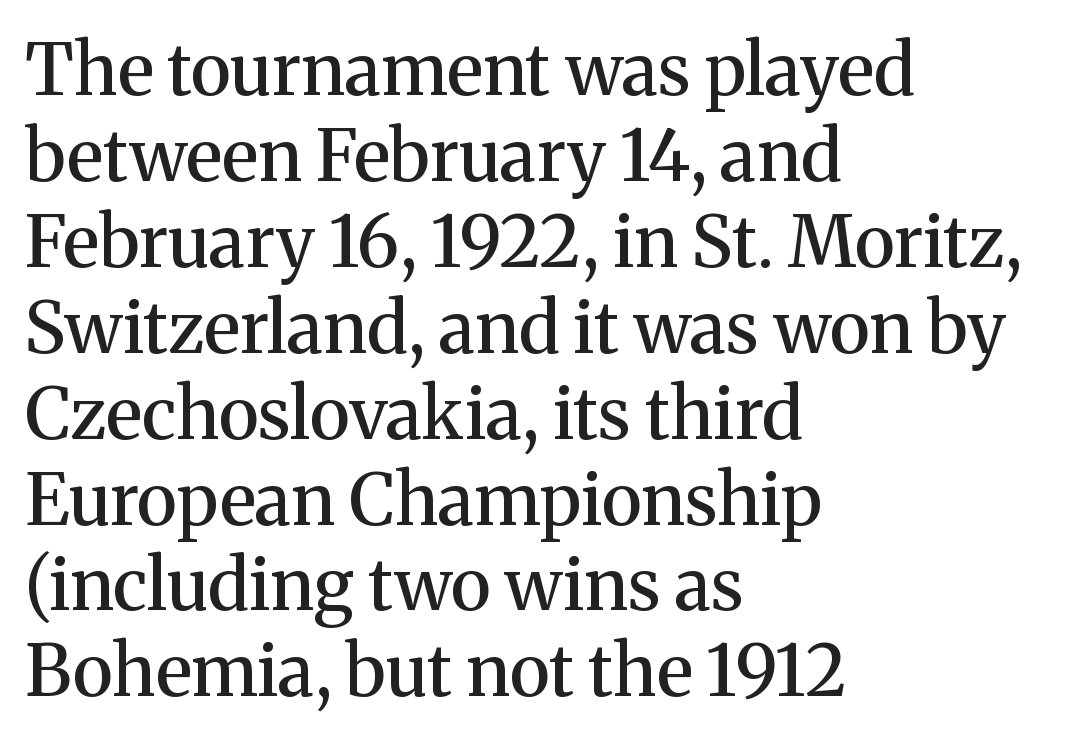
Q: Is the text bold? A: Semi-bold.
Q: Is the text italic (slanted)? A: No, it is upright.
Q: Is the typeface a serif or a sans-serif typeface? A: Serif.
Q: Is the text underlined? A: No.
Q: How is the paragraph aligned? A: Left-aligned.
Q: Is the spacing between letters normal or unusually wide? A: Normal.
Q: Width (condensed, normal, or wide)? A: Normal.
Q: Stroke contrast? A: Medium.
Q: x-height? A: Medium.
Q: Monospaced? A: No.
